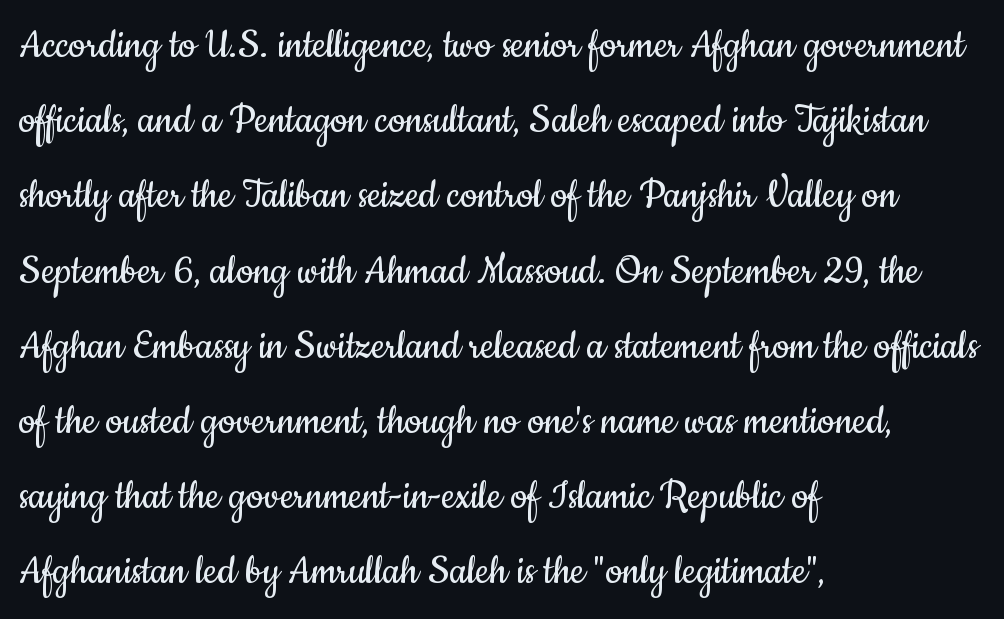
One glance says typical: line gaps are just what's usual. Proportional: the letters do not fall into vertical columns. Leftover space on each line is placed entirely after the last word. Students, note that the glyphs here touch the page at normal intervals.
